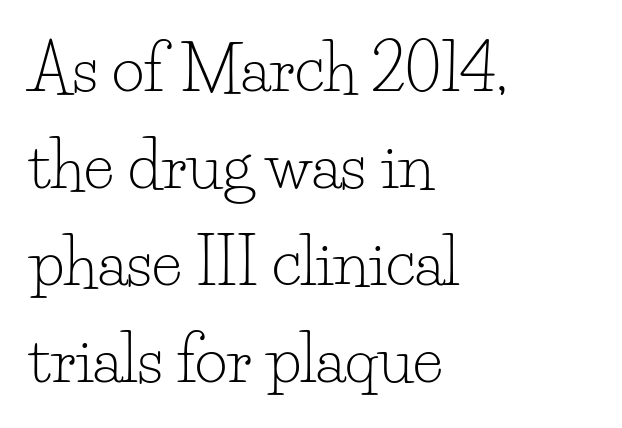
Caption: standard tracking, unaltered. Horizontally, the lines are justified to the leading edge only. A typesetter would call this proportional, since set widths differ per character. The designer left line spacing at the default. Check where the strokes stop: tiny serifs finish them off. Upright lettering throughout.
